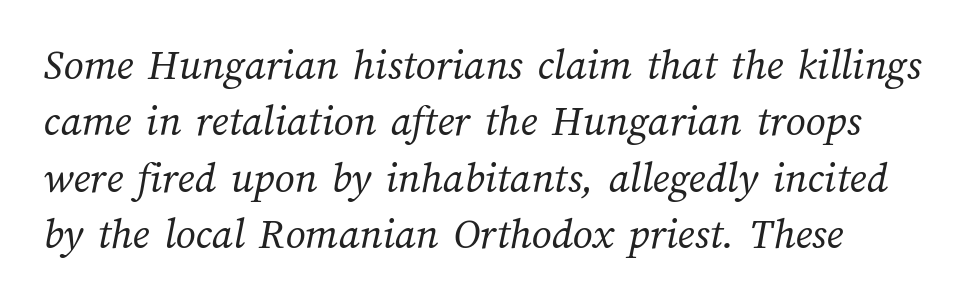
Is the letter spacing exaggerated? No — it looks like the ordinary default. The space directly below the letters is spotless. Here the designer chose a conventional face with non-uniform glyph widths. Letters have the restrained weight of plain body copy at most. The vertical gap from one line to the next is medium.
